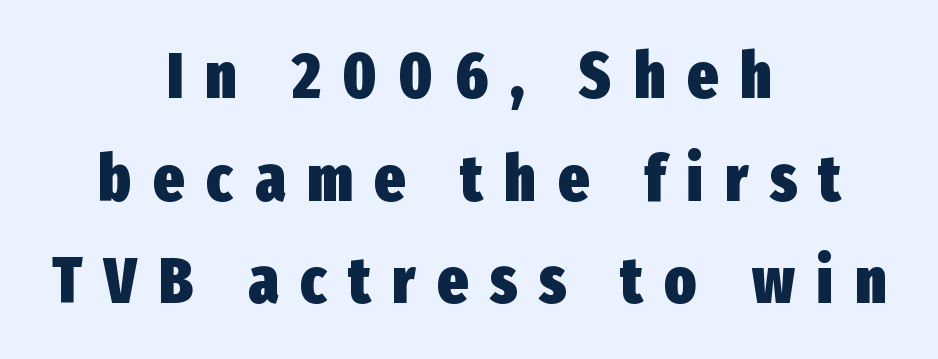
These lines were composed using upright roman letters. Each line is balanced around a shared central axis. Letterform terminals end flat and unadorned throughout the passage. The passage shown is not underscored anywhere. In terms of weight, the rendering is a true, heavy bold.
